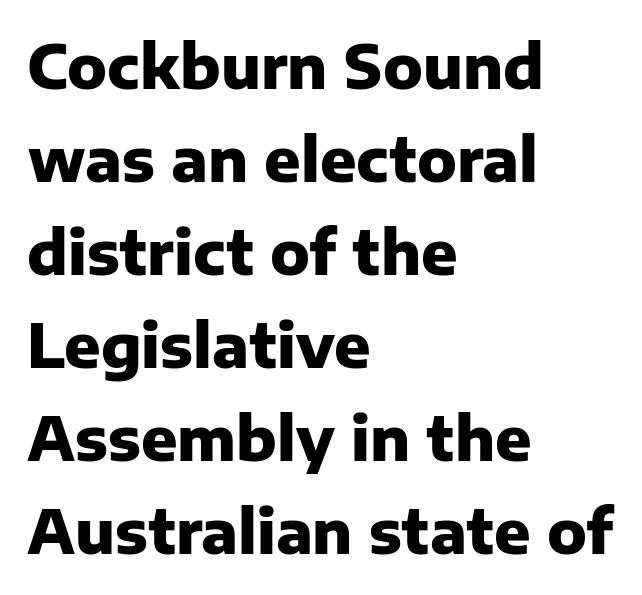
Left-aligned paragraph, ragged on the right. Compared with typical paragraphs, the rows here are spaced about the same. On the weight axis this lands at bold, roughly 700. The baseline area is clear. Look at the tracking — it's just the regular setting, nothing added. Is this a sans? Yes — the strokes have no serifs.
